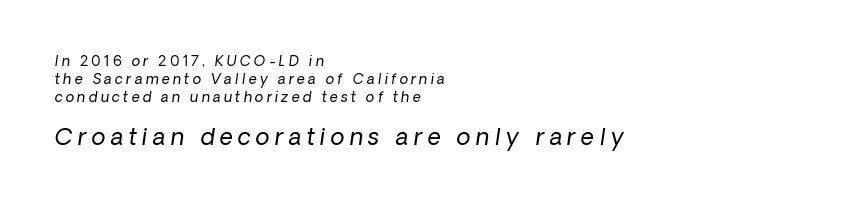
A normal amount of white space separates one row of letters from the next. These lines are set flush left with a ragged right edge. Someone cranked the tracking dial way up on this one. The designer gave the closing block more size than the opening block. Anything drawn beneath the words? Only blank space. No letter is thick-stroked: the sample isn't bold.
